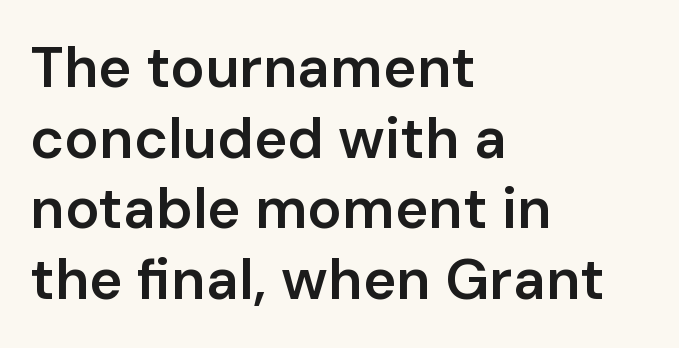
{"serif": "no", "italic": "no", "bold": "semi", "weight": "semibold", "width": "normal", "stroke_contrast": "low", "x_height": "medium", "monospaced": "no", "underline": "no", "align": "left", "line_spacing_ratio": 1.24, "letter_spacing": "normal", "letter_spacing_em": 0.0, "glyph_px": 57}
